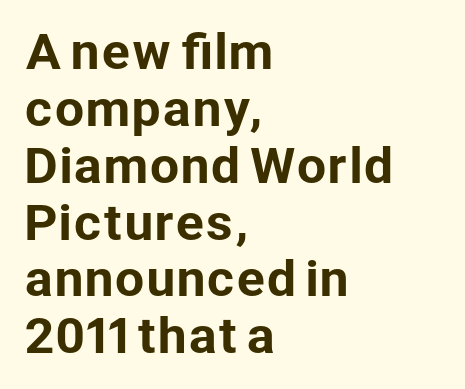
Type without underlining. Tracking value appears to be zero — textbook default spacing. The face used here is proportionally spaced, like ordinary book or web type. This sample uses an upright cut, with every glyph sitting square on the baseline.
